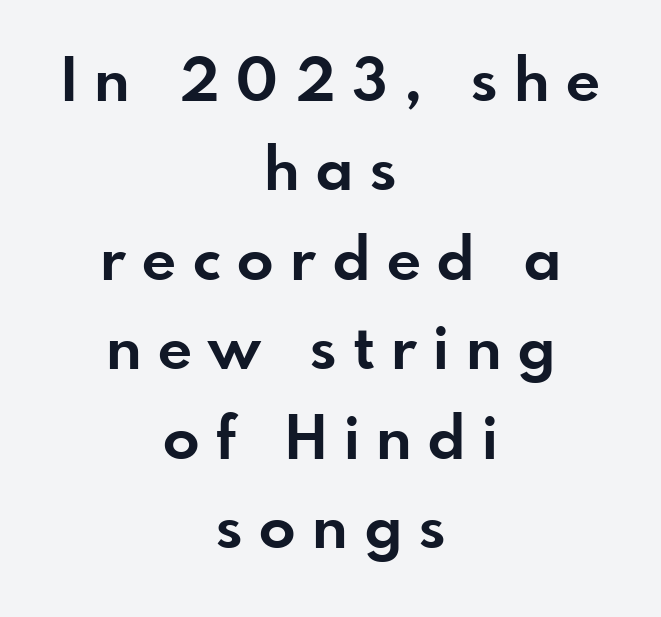
Q: Is the text bold? A: Yes.
Q: Is the text italic (slanted)? A: No, it is upright.
Q: Is the typeface a serif or a sans-serif typeface? A: Sans-serif.
Q: Is the text underlined? A: No.
Q: How is the paragraph aligned? A: Centered.
Q: Is the spacing between letters normal or unusually wide? A: Unusually wide.
Q: Is the spacing between lines tight, normal or loose? A: Normal.
Q: Width (condensed, normal, or wide)? A: Normal.
Q: Stroke contrast? A: Low.
Q: x-height? A: Small.
Q: Monospaced? A: No.
